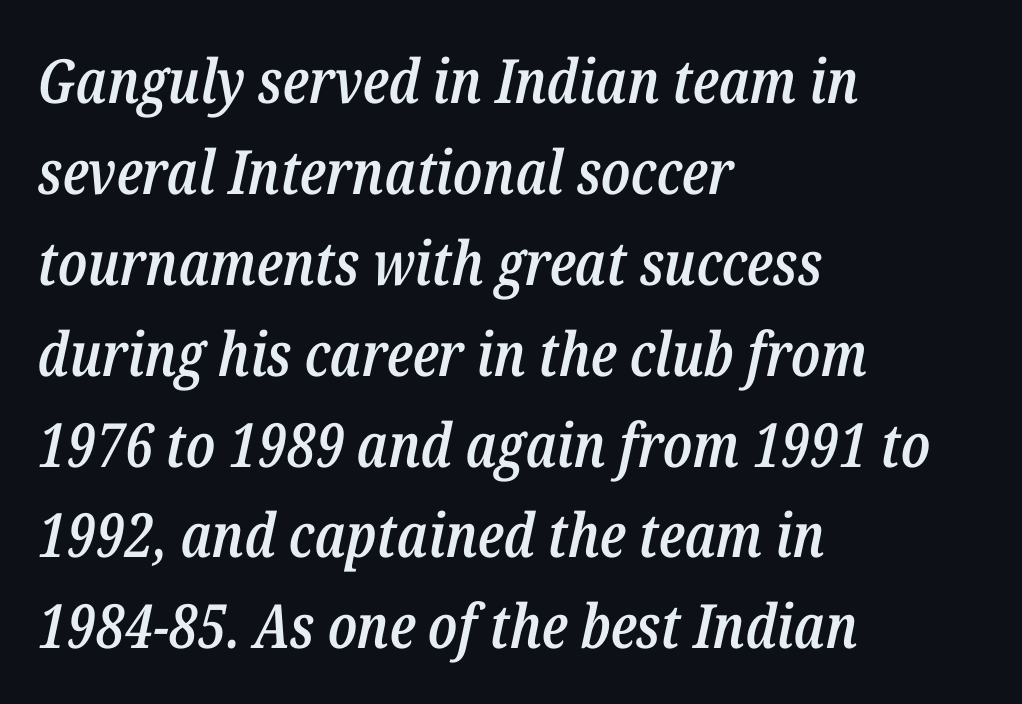
The image shows 61 px semibold, condensed type, italic (leaning right); set left-aligned, normal line spacing (1.49x), normal letter spacing, not underlined; low stroke contrast and a medium x-height.
